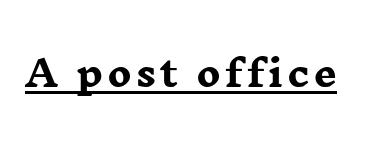
The image shows 36 px heavy, wide serif type, upright; set underlined; low stroke contrast and a medium x-height.
